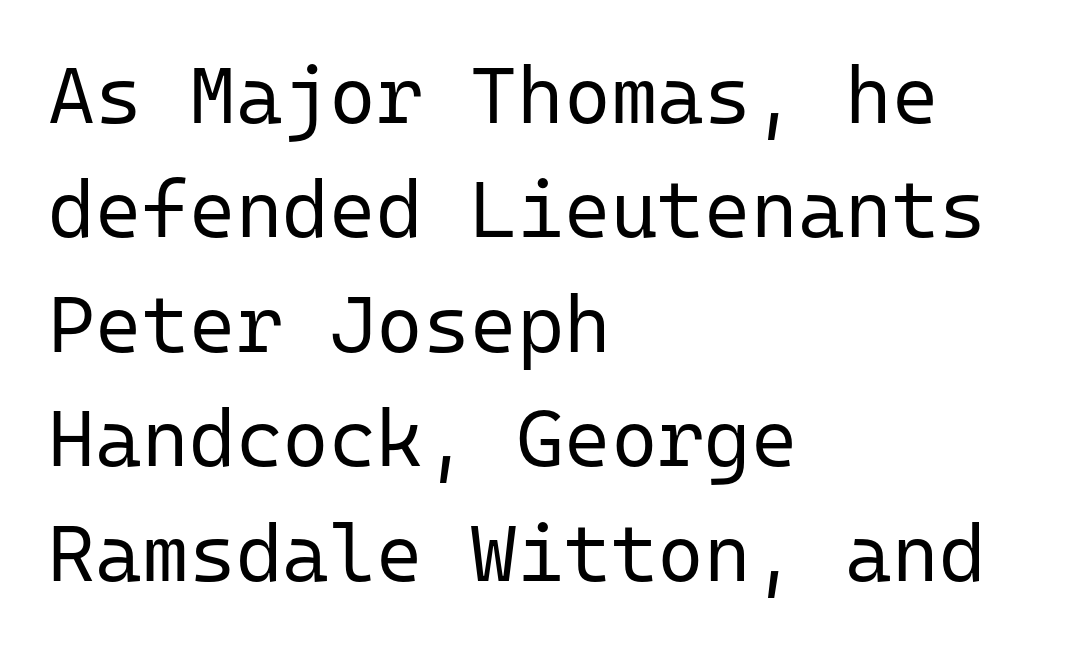
Leading: standard. The strokes carry an ordinary text weight at most. Unlike italic type, these characters show no tilt at all. Does the type have serifs? No, each stem ends abruptly.
